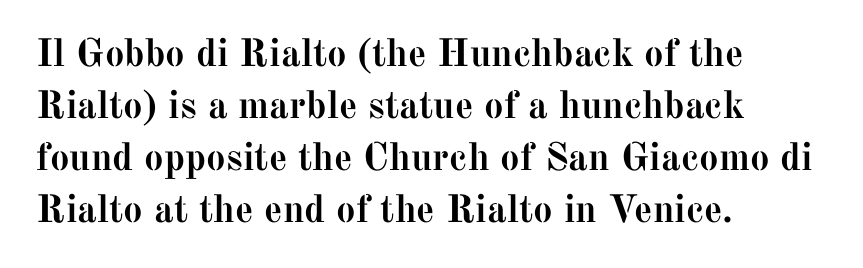
The image shows 39 px semibold serif type, upright; set left-aligned, normal line spacing (1.33x), normal letter spacing, not underlined; medium stroke contrast and a medium x-height.
